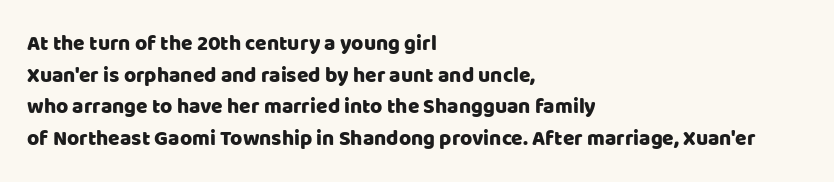
Q: Is the text italic (slanted)? A: No, it is upright.
Q: Is the text underlined? A: No.
Q: How is the paragraph aligned? A: Left-aligned.
Q: Is the spacing between letters normal or unusually wide? A: Normal.
Q: Is the spacing between lines tight, normal or loose? A: Normal.
